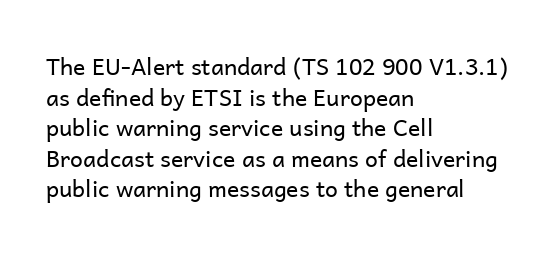
Q: Is the text bold? A: No.
Q: Is the text italic (slanted)? A: No, it is upright.
Q: Is the text underlined? A: No.
Q: How is the paragraph aligned? A: Left-aligned.
Q: Is the spacing between letters normal or unusually wide? A: Normal.
Q: Is the spacing between lines tight, normal or loose? A: Normal.
